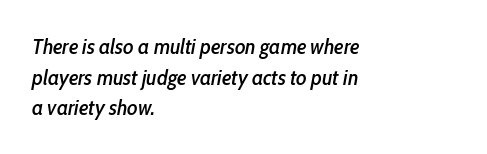
The image shows 22 px text type, italic (leaning right); set left-aligned, normal line spacing (1.39x), normal letter spacing, not underlined.
